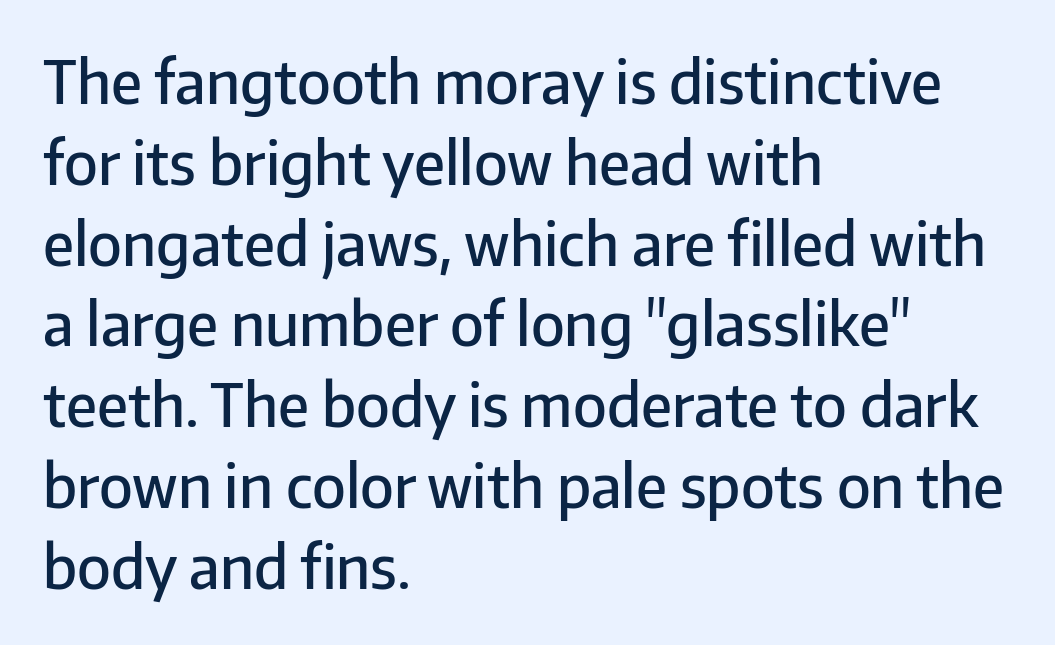
The image shows 59 px semibold sans-serif type, upright; set left-aligned, normal line spacing (1.37x), normal letter spacing, not underlined; low stroke contrast and a medium x-height.
